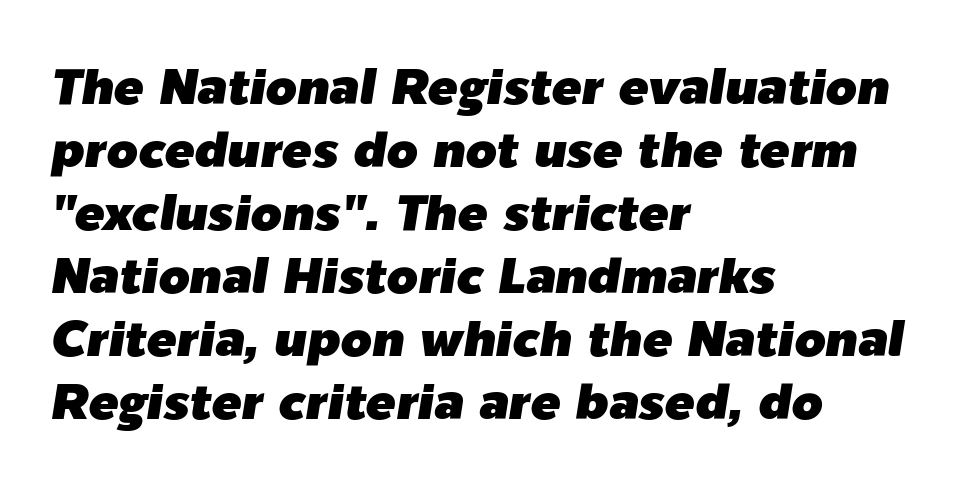
{"italic": "yes", "lean": "right", "slant_degrees": 9, "width": "normal", "stroke_contrast": "low", "x_height": "medium", "monospaced": "no", "underline": "no", "align": "left", "line_spacing": "normal", "line_spacing_ratio": 1.26, "letter_spacing": "normal", "letter_spacing_em": 0.0, "glyph_px": 50}
